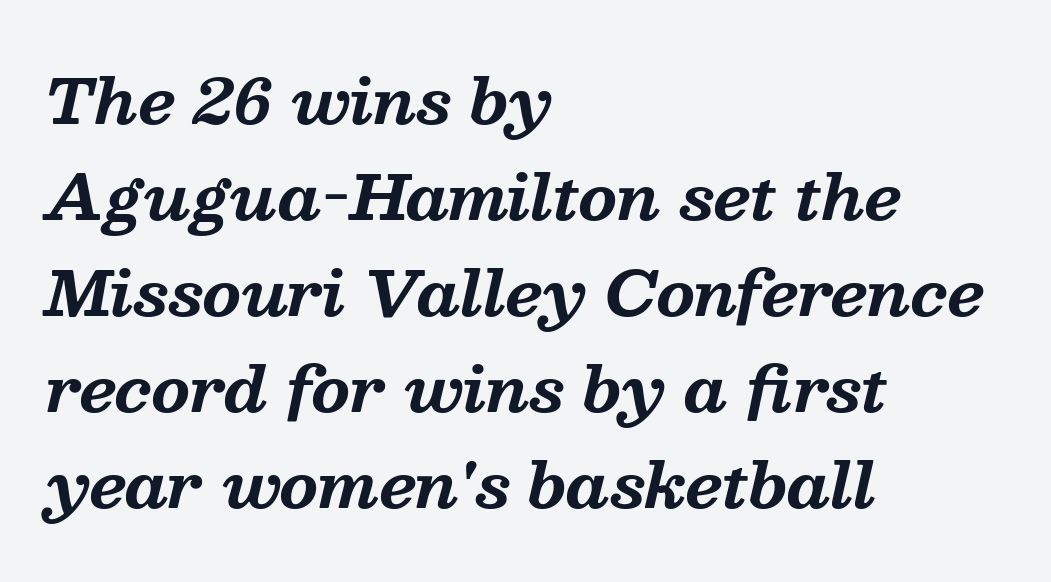
The image shows 62 px bold serif type, italic (leaning right); set left-aligned, normal line spacing (1.55x), normal letter spacing, not underlined; medium stroke contrast and a medium x-height.
